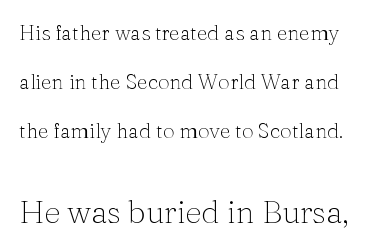
{"serif": "yes", "italic": "no", "bold": "no", "weight": "thin", "width": "normal", "stroke_contrast": "medium", "x_height": "medium", "monospaced": "no", "underline": "no", "line_spacing": "loose", "line_spacing_ratio": 2.33, "letter_spacing": "normal", "letter_spacing_em": 0.0, "larger_block": "second", "size_ratio": 1.52, "glyph_px": 32}
